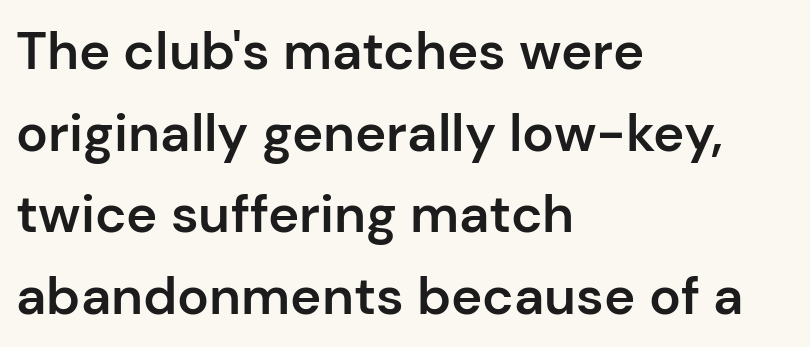
Q: Is the text bold? A: Semi-bold.
Q: Is the text italic (slanted)? A: No, it is upright.
Q: Is the typeface a serif or a sans-serif typeface? A: Sans-serif.
Q: Is the text underlined? A: No.
Q: How is the paragraph aligned? A: Left-aligned.
Q: Is the spacing between letters normal or unusually wide? A: Normal.
Q: Is the spacing between lines tight, normal or loose? A: Normal.
Q: Width (condensed, normal, or wide)? A: Normal.
Q: Stroke contrast? A: Low.
Q: x-height? A: Medium.
Q: Monospaced? A: No.
